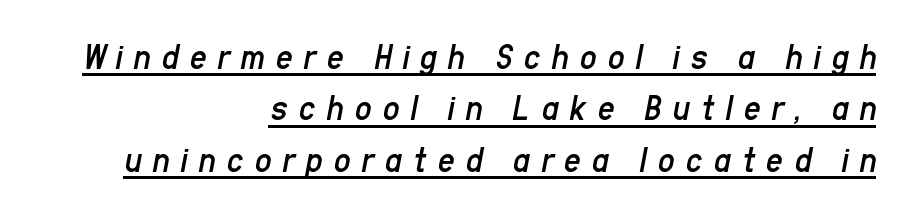
{"italic": "yes", "lean": "right", "slant_degrees": 11, "bold": "no", "weight": "regular", "width": "condensed", "stroke_contrast": "low", "x_height": "medium", "monospaced": "no", "underline": "yes", "align": "right", "line_spacing": "normal", "line_spacing_ratio": 1.39, "letter_spacing": "wide", "letter_spacing_em": 0.29, "glyph_px": 37}
